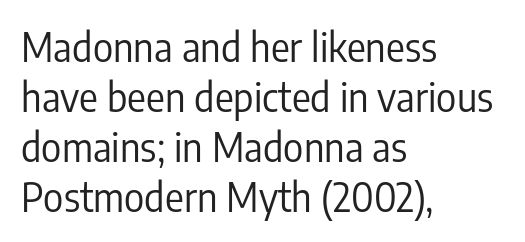
Q: Is the text bold? A: No.
Q: Is the text italic (slanted)? A: No, it is upright.
Q: Is the typeface a serif or a sans-serif typeface? A: Sans-serif.
Q: Is the text underlined? A: No.
Q: How is the paragraph aligned? A: Left-aligned.
Q: Is the spacing between letters normal or unusually wide? A: Normal.
Q: Is the spacing between lines tight, normal or loose? A: Normal.
Q: Width (condensed, normal, or wide)? A: Condensed.
Q: Stroke contrast? A: Low.
Q: x-height? A: Medium.
Q: Monospaced? A: No.
